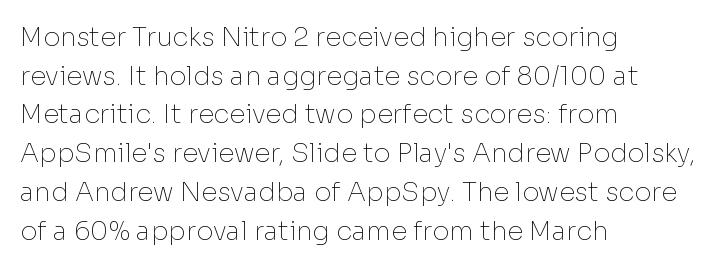
{"italic": "no", "bold": "no", "underline": "no", "align": "left", "line_spacing": "normal", "line_spacing_ratio": 1.49, "letter_spacing": "normal", "letter_spacing_em": 0.0, "glyph_px": 26}
